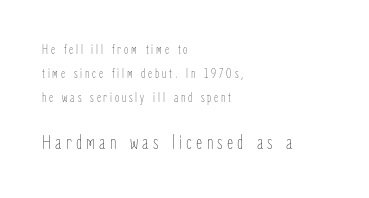
Underlining? Definitely not there. The specimen reads as upright at a glance. Two sizes are in play, and the larger belongs to the second block. The typesetting does not lean heavy: it is not bold.
